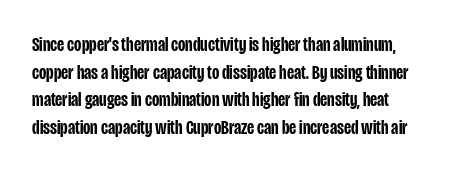
The image shows 20 px text type, upright; set normal line spacing (1.38x), normal letter spacing, not underlined.
